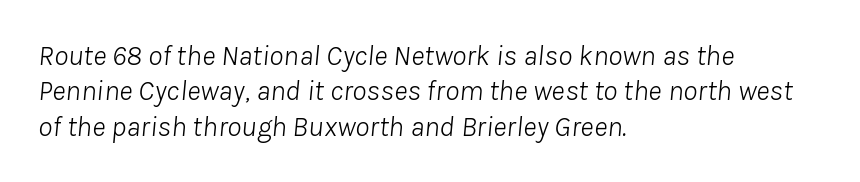
The image shows 29 px light type, italic (leaning right); set left-aligned, line spacing 1.22x, normal letter spacing, not underlined; low stroke contrast and a medium x-height.
